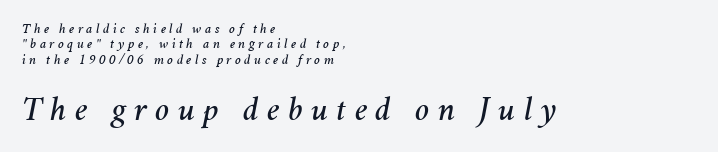
Visually the block forms a straight wall on the left and a jagged coastline on the right. The vertical gap from one line to the next is small. The zone under the glyphs is completely vacant. Spacing between characters has been opened up far beyond the box default.
